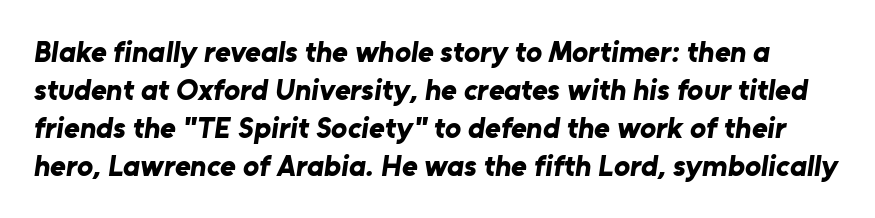
Do the characters align in a grid? No, the font is proportional. Bold? Absolutely — the strokes are thick and heavy. Characters follow at the spacing the type designer built in. Honestly, there is no underline to notice here at all.
